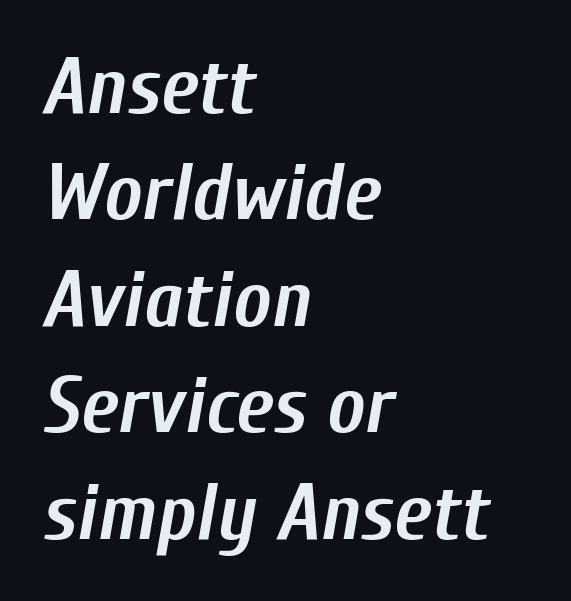
The image shows 80 px semibold, condensed type, italic (leaning right); set left-aligned, normal line spacing (1.33x), normal letter spacing, not underlined; low stroke contrast and a medium x-height.
